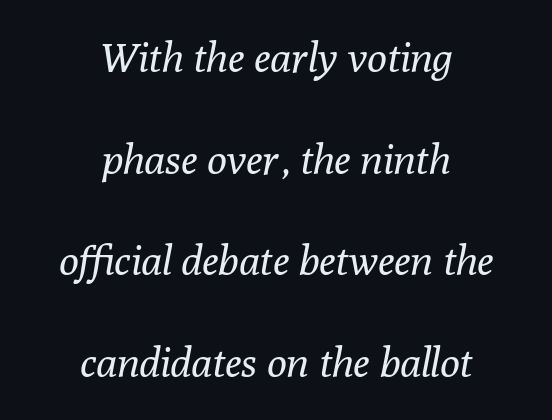
Q: Is the text bold? A: No.
Q: Is the text italic (slanted)? A: Yes, it leans right by about 10 degrees.
Q: Is the typeface a serif or a sans-serif typeface? A: Serif.
Q: Is the text underlined? A: No.
Q: How is the paragraph aligned? A: Centered.
Q: Is the spacing between letters normal or unusually wide? A: Normal.
Q: Is the spacing between lines tight, normal or loose? A: Loose.
Q: Width (condensed, normal, or wide)? A: Normal.
Q: Stroke contrast? A: Low.
Q: x-height? A: Medium.
Q: Monospaced? A: No.
